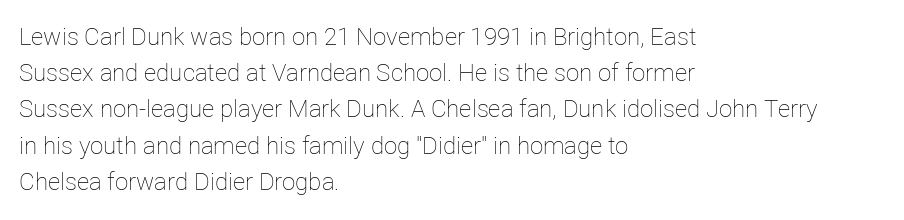
The image shows 24 px text type, upright; set left-aligned, normal line spacing (1.51x), normal letter spacing, not underlined.
